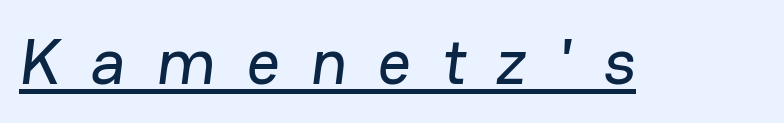
Looks like regular typesetting: each glyph gets only the width it needs. These lines are composed in type without serifs. Here the glyphs are tracked loosely, breaking word shapes into spaced letters. Each line of the rendering has a horizontal stroke beneath the glyphs.
